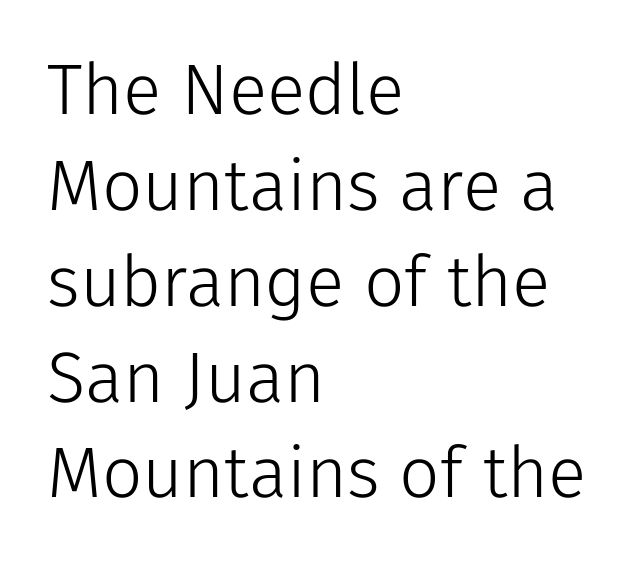
Honestly, the letter spacing is just normal — you wouldn't notice it. The font's upright variant was chosen for this text. Proportional: the letters do not fall into vertical columns. A light-to-regular cut is what we see here. Anything drawn beneath the words? Only blank space. Regular leading.
